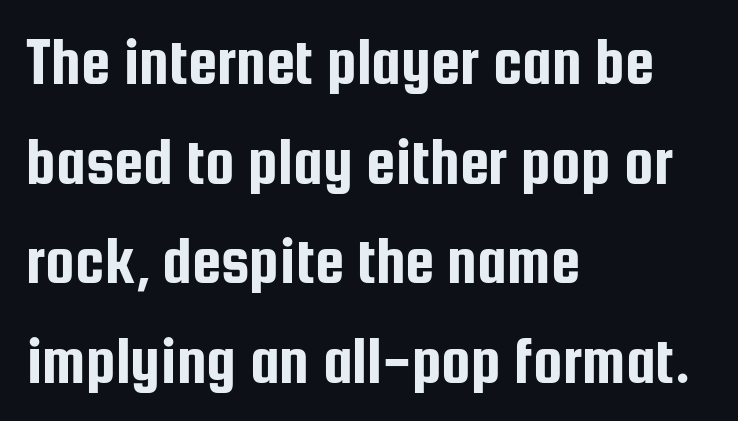
Q: Is the text italic (slanted)? A: No, it is upright.
Q: Is the typeface a serif or a sans-serif typeface? A: Sans-serif.
Q: Is the text underlined? A: No.
Q: How is the paragraph aligned? A: Left-aligned.
Q: Is the spacing between letters normal or unusually wide? A: Normal.
Q: Is the spacing between lines tight, normal or loose? A: Normal.
Q: Width (condensed, normal, or wide)? A: Condensed.
Q: Stroke contrast? A: Low.
Q: x-height? A: Medium.
Q: Monospaced? A: No.
